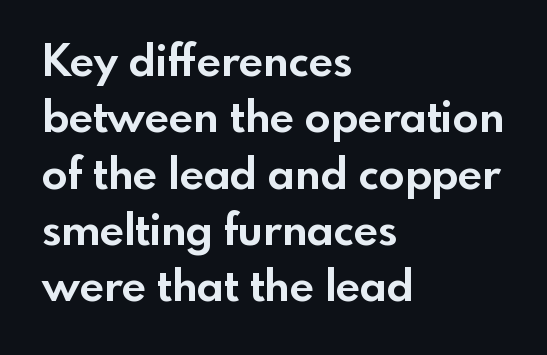
The image shows 43 px bold sans-serif type, upright; set left-aligned, normal line spacing (1.31x), normal letter spacing, not underlined; a small x-height.
